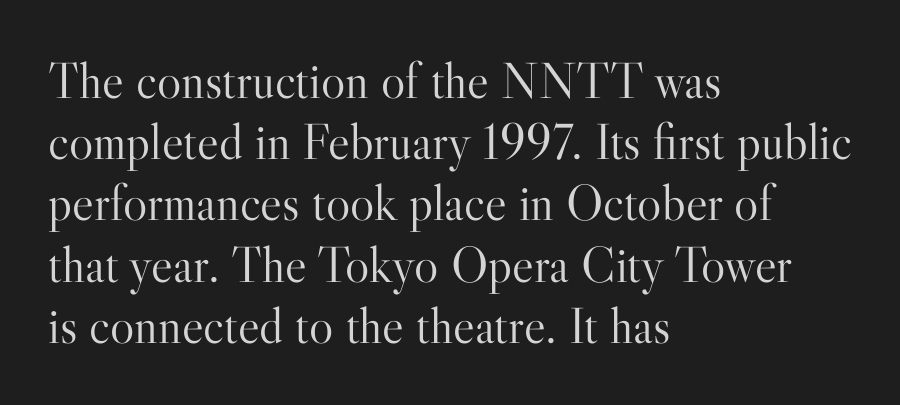
Q: Is the text bold? A: No.
Q: Is the text italic (slanted)? A: No, it is upright.
Q: Is the typeface a serif or a sans-serif typeface? A: Serif.
Q: Is the text underlined? A: No.
Q: How is the paragraph aligned? A: Left-aligned.
Q: Is the spacing between letters normal or unusually wide? A: Normal.
Q: Width (condensed, normal, or wide)? A: Normal.
Q: Stroke contrast? A: High.
Q: x-height? A: Small.
Q: Monospaced? A: No.
